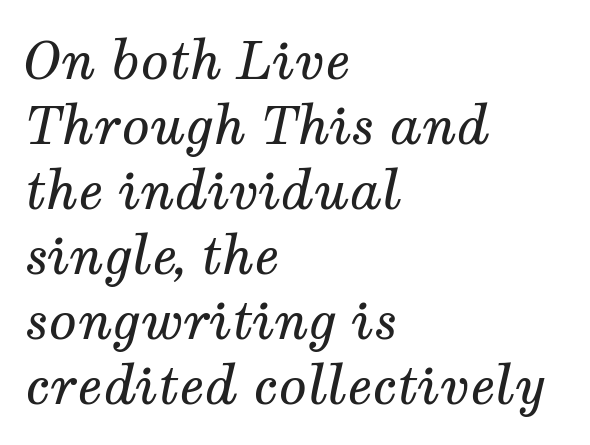
Summary of weight: not heavy and not bold. These lines are rendered in a variable-pitch font. Slanted lettering throughout. No word sits above an underline.
